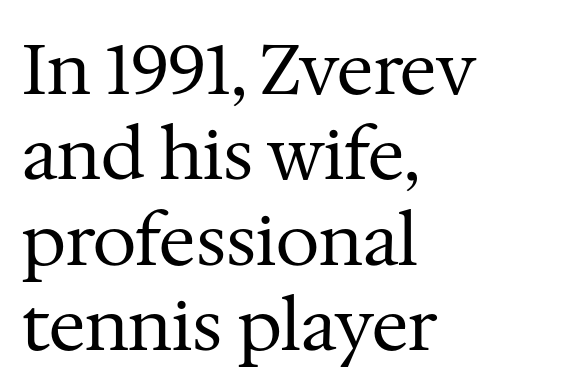
Q: Is the text bold? A: No.
Q: Is the text italic (slanted)? A: No, it is upright.
Q: Is the typeface a serif or a sans-serif typeface? A: Serif.
Q: Is the text underlined? A: No.
Q: How is the paragraph aligned? A: Left-aligned.
Q: Is the spacing between letters normal or unusually wide? A: Normal.
Q: Width (condensed, normal, or wide)? A: Normal.
Q: Stroke contrast? A: Medium.
Q: x-height? A: Medium.
Q: Monospaced? A: No.
